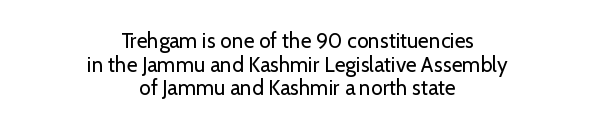
Q: Is the text bold? A: No.
Q: Is the text italic (slanted)? A: No, it is upright.
Q: Is the text underlined? A: No.
Q: How is the paragraph aligned? A: Centered.
Q: Is the spacing between letters normal or unusually wide? A: Normal.
Q: Is the spacing between lines tight, normal or loose? A: Tight.
